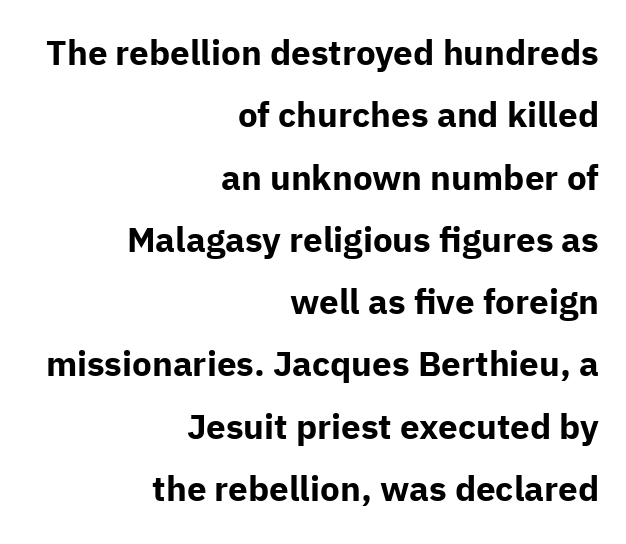
The image shows 35 px bold sans-serif type, upright; set right-aligned, line spacing 1.78x, normal letter spacing, not underlined; low stroke contrast and a medium x-height.
